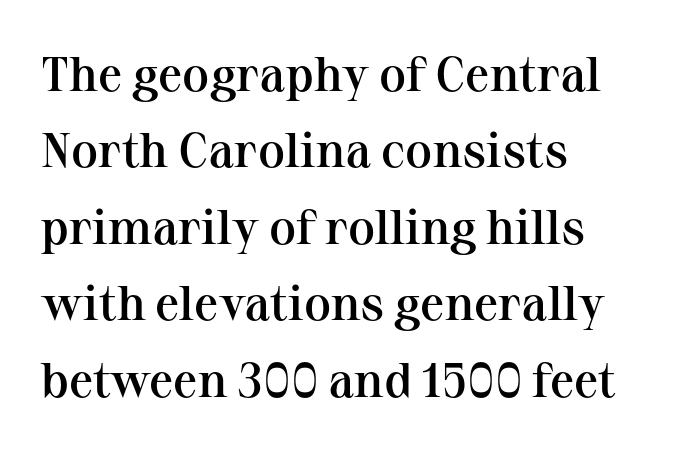
The image shows 49 px semibold serif type, upright; set left-aligned, normal line spacing (1.56x), normal letter spacing, not underlined; medium stroke contrast and a medium x-height.
